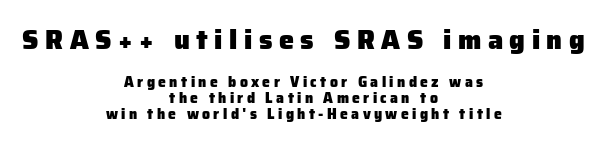
{"italic": "no", "bold": "yes", "underline": "no", "align": "center", "line_spacing_ratio": 1.16, "letter_spacing": "wide", "letter_spacing_em": 0.24, "larger_block": "first", "size_ratio": 1.93, "glyph_px": 27}
